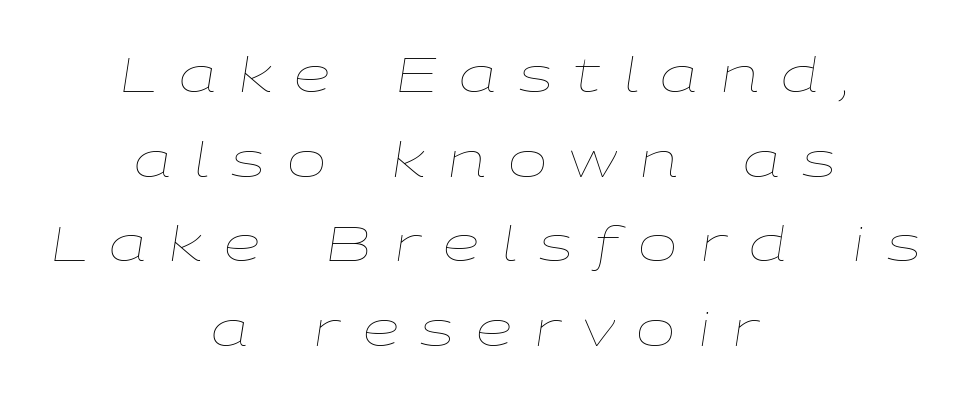
Q: Is the text bold? A: No.
Q: Is the text italic (slanted)? A: Yes, it leans right by about 9 degrees.
Q: Is the text underlined? A: No.
Q: How is the paragraph aligned? A: Centered.
Q: Is the spacing between letters normal or unusually wide? A: Unusually wide.
Q: Width (condensed, normal, or wide)? A: Wide.
Q: Stroke contrast? A: Low.
Q: x-height? A: Medium.
Q: Monospaced? A: No.
